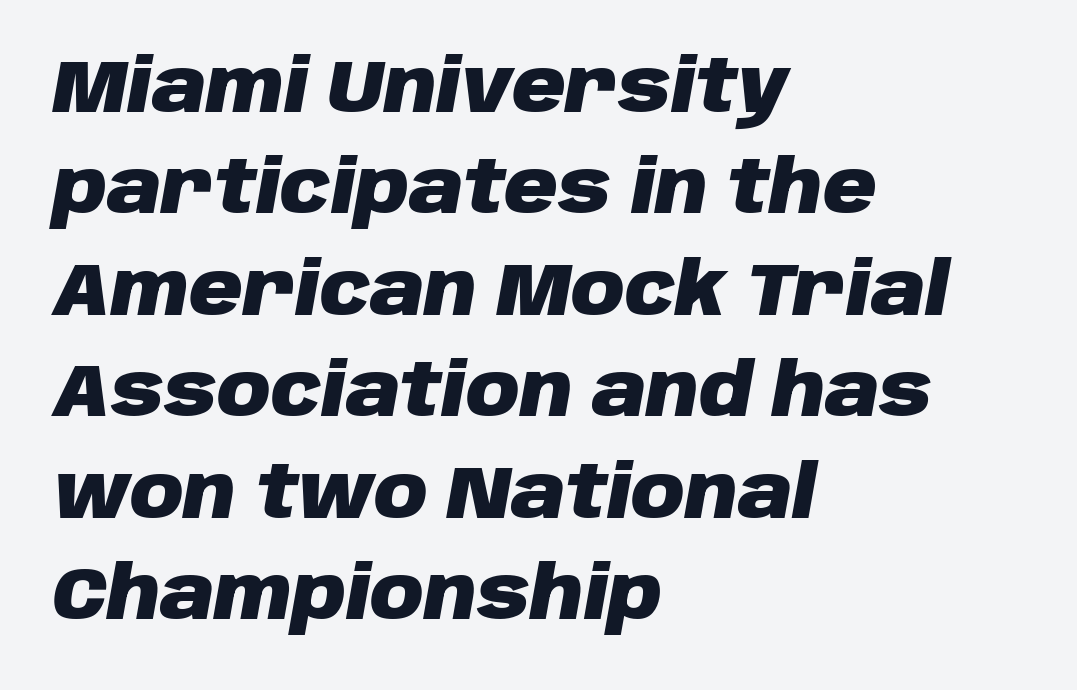
What weight is shown? A full bold with thick strokes. Note the varied advance widths — an 'i' is clearly narrower than an 'm'. The vertical gap from one line to the next is medium. There's an unmistakable incline to the writing here. These lines stack with their left ends in a neat column. Nobody touched the tracking dial on this one.
